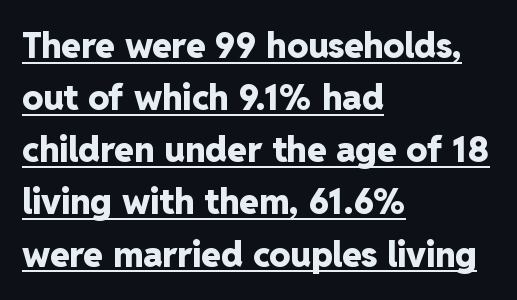
This rendering employs a face without finishing strokes, i.e., a sans-serif. Here the glyphs are tracked normally, forming tight word shapes. The rendering uses natural spacing where letterforms have individual widths. Visually the block forms a straight wall on the left and a jagged coastline on the right.
